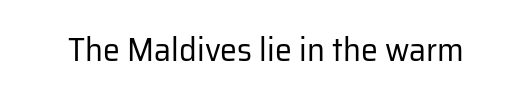
Q: Is the text bold? A: No.
Q: Is the text italic (slanted)? A: No, it is upright.
Q: Is the typeface a serif or a sans-serif typeface? A: Sans-serif.
Q: Is the text underlined? A: No.
Q: Is the spacing between letters normal or unusually wide? A: Normal.
Q: Width (condensed, normal, or wide)? A: Normal.
Q: Stroke contrast? A: Low.
Q: x-height? A: Medium.
Q: Monospaced? A: No.
